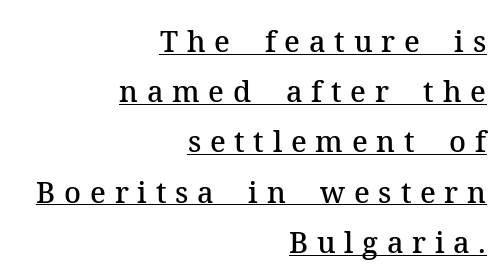
Q: Is the text bold? A: Semi-bold.
Q: Is the text italic (slanted)? A: No, it is upright.
Q: Is the typeface a serif or a sans-serif typeface? A: Serif.
Q: Is the text underlined? A: Yes.
Q: How is the paragraph aligned? A: Right-aligned.
Q: Is the spacing between letters normal or unusually wide? A: Unusually wide.
Q: Width (condensed, normal, or wide)? A: Normal.
Q: Stroke contrast? A: Medium.
Q: x-height? A: Medium.
Q: Monospaced? A: No.
